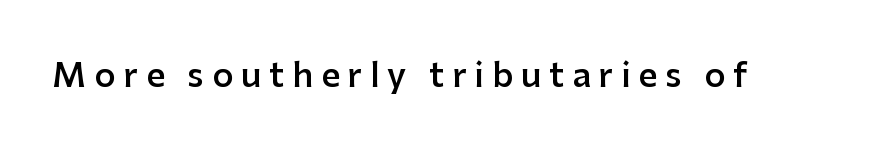
The image shows 33 px semibold sans-serif type, upright; set unusually wide letter spacing (+0.24 em), not underlined; low stroke contrast and a medium x-height.
